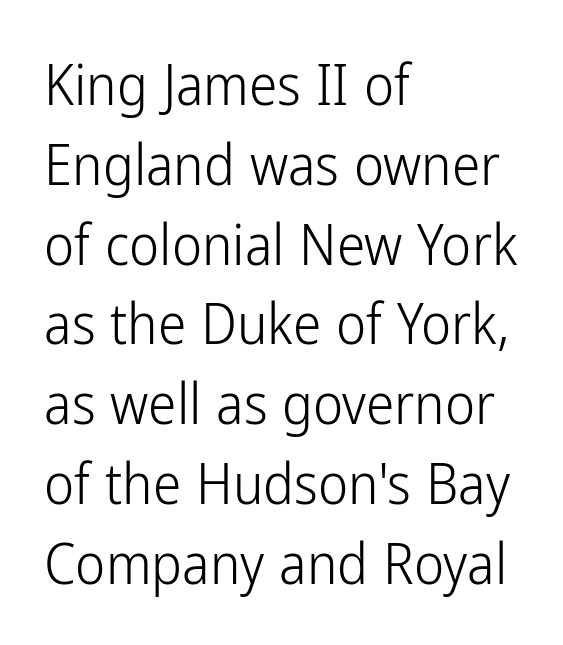
Q: Is the text bold? A: No.
Q: Is the text italic (slanted)? A: No, it is upright.
Q: Is the typeface a serif or a sans-serif typeface? A: Sans-serif.
Q: Is the text underlined? A: No.
Q: How is the paragraph aligned? A: Left-aligned.
Q: Is the spacing between letters normal or unusually wide? A: Normal.
Q: Is the spacing between lines tight, normal or loose? A: Normal.
Q: Width (condensed, normal, or wide)? A: Condensed.
Q: Stroke contrast? A: Low.
Q: x-height? A: Medium.
Q: Monospaced? A: No.
